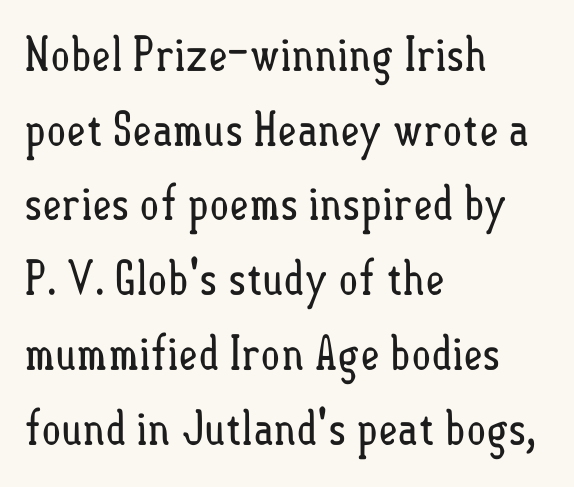
Q: Is the text bold? A: No.
Q: Is the text italic (slanted)? A: No, it is upright.
Q: Is the text underlined? A: No.
Q: How is the paragraph aligned? A: Left-aligned.
Q: Is the spacing between letters normal or unusually wide? A: Normal.
Q: Is the spacing between lines tight, normal or loose? A: Normal.
Q: Width (condensed, normal, or wide)? A: Condensed.
Q: Stroke contrast? A: Low.
Q: x-height? A: Small.
Q: Monospaced? A: No.
